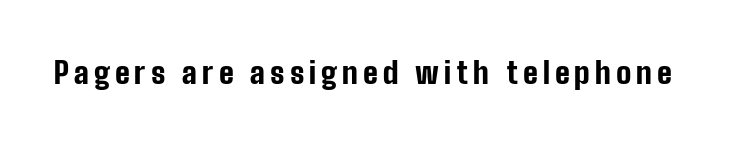
The image shows 30 px bold, condensed sans-serif type, upright; set not underlined; low stroke contrast and a medium x-height.
